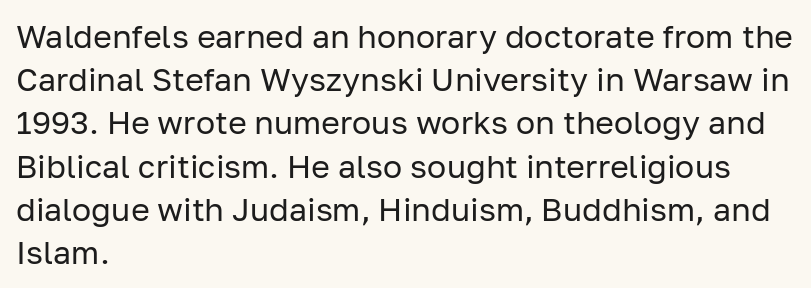
Q: Is the text bold? A: No.
Q: Is the text italic (slanted)? A: No, it is upright.
Q: Is the typeface a serif or a sans-serif typeface? A: Sans-serif.
Q: Is the text underlined? A: No.
Q: How is the paragraph aligned? A: Left-aligned.
Q: Is the spacing between letters normal or unusually wide? A: Normal.
Q: Is the spacing between lines tight, normal or loose? A: Normal.
Q: Width (condensed, normal, or wide)? A: Normal.
Q: Stroke contrast? A: Low.
Q: x-height? A: Medium.
Q: Monospaced? A: No.
